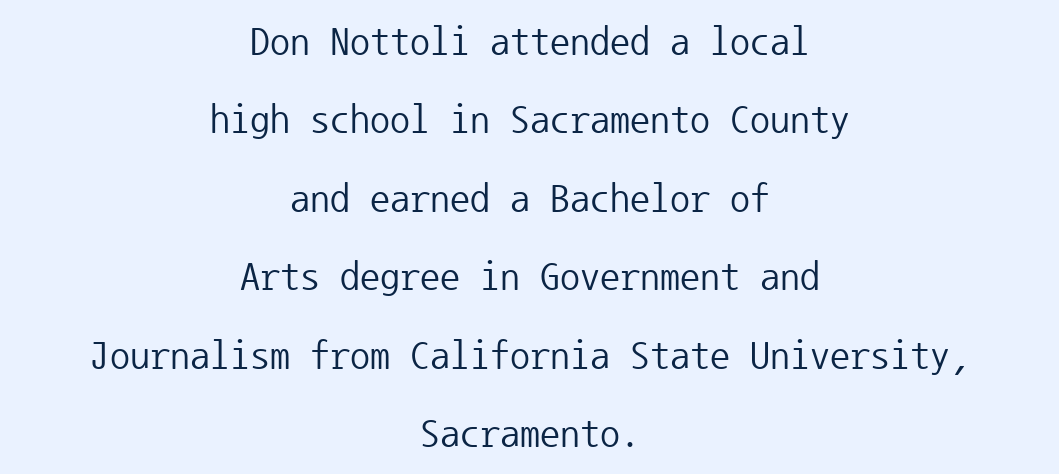
How would I describe the line gaps? Wide and relaxed. Centered paragraph, ragged on both sides. The baseline area is clear. This rendering employs a face without finishing strokes, i.e., a sans-serif.
